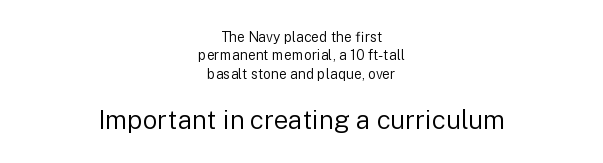
Q: Is the text bold? A: No.
Q: Is the text italic (slanted)? A: No, it is upright.
Q: Is the text underlined? A: No.
Q: How is the paragraph aligned? A: Centered.
Q: Is the spacing between letters normal or unusually wide? A: Normal.
Q: Is the spacing between lines tight, normal or loose? A: Normal.
Q: Which block of text is set in a larger size, the first (top) or the second (bottom)? A: The second (bottom) one.
